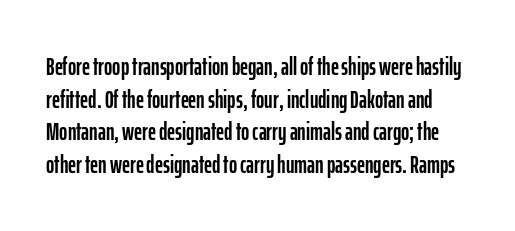
{"italic": "no", "underline": "no", "line_spacing": "normal", "line_spacing_ratio": 1.31, "letter_spacing": "normal", "letter_spacing_em": 0.0, "glyph_px": 25}
